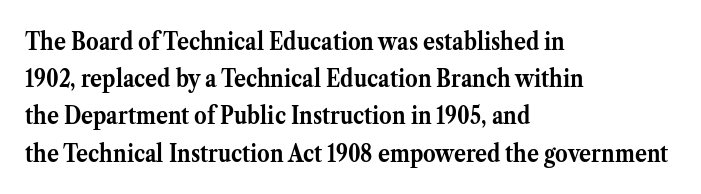
{"italic": "no", "bold": "yes", "underline": "no", "align": "left", "line_spacing": "normal", "line_spacing_ratio": 1.49, "letter_spacing": "normal", "letter_spacing_em": 0.0, "glyph_px": 25}
